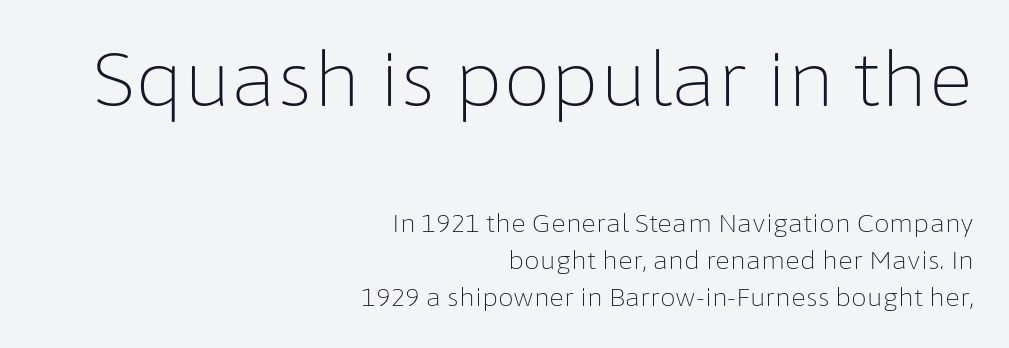
{"serif": "no", "italic": "no", "bold": "no", "weight": "light", "width": "normal", "stroke_contrast": "low", "x_height": "medium", "monospaced": "no", "underline": "no", "align": "right", "line_spacing": "normal", "line_spacing_ratio": 1.48, "letter_spacing": "normal", "letter_spacing_em": 0.0, "larger_block": "first", "size_ratio": 3.04, "glyph_px": 76}
